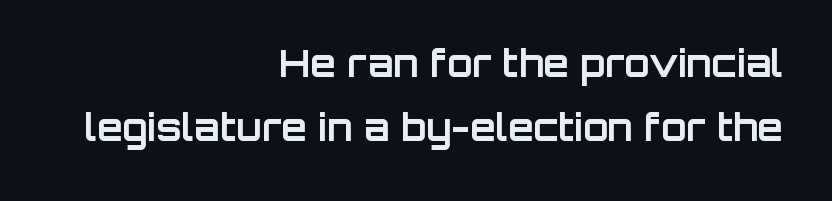
Each word holds together tightly as a unit, with standard inter-letter gaps. The text block is weighted toward the right margin, trailing off unevenly leftward. Regarding serifs, this sample does without them. The passage shown is typed in a proportional face where columns would drift.
